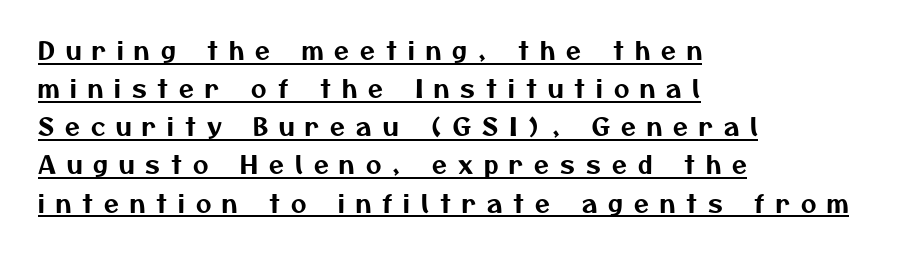
Summary of vertical rhythm: regular, with standard interline spacing. Does the copy run flush right? No — it runs flush left. The passage shown is underscored from start to finish. The tracking jumps out immediately: characters are airy and widely separated.
